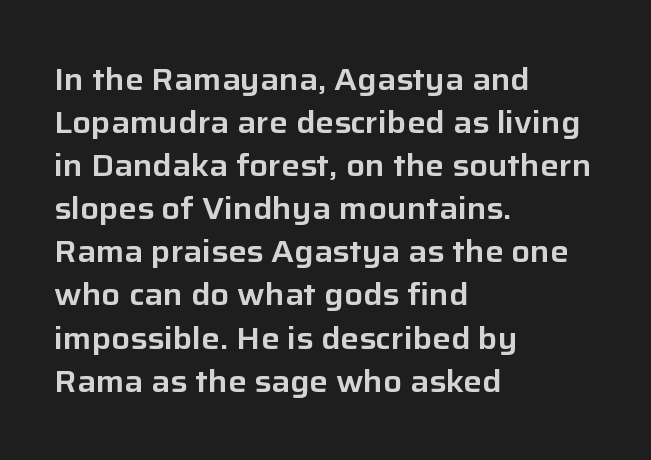
Is this a fixed-width face? No — the glyphs have proportional, varying widths. If you drew a line through each stem, it would be perfectly vertical. In terms of letterspacing, this is plain default setting. These lines are set flush left with a ragged right edge. Descender tails drop into unmarked territory.
